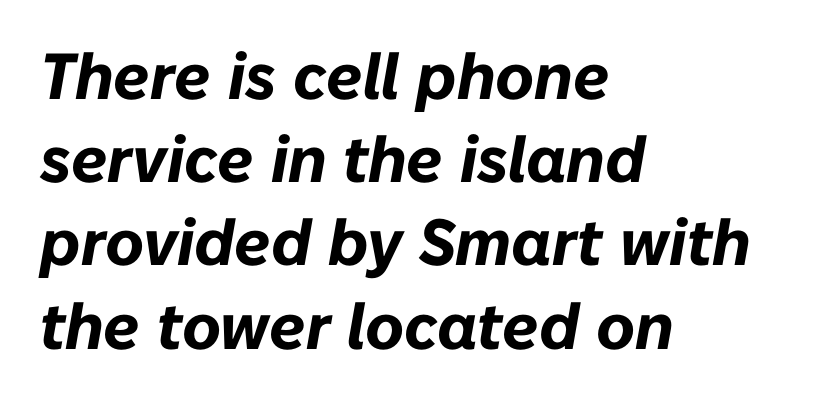
{"italic": "yes", "lean": "right", "slant_degrees": 10, "bold": "yes", "weight": "bold", "width": "normal", "stroke_contrast": "low", "x_height": "medium", "monospaced": "no", "underline": "no", "align": "left", "line_spacing": "normal", "line_spacing_ratio": 1.28, "letter_spacing": "normal", "letter_spacing_em": 0.0, "glyph_px": 65}
